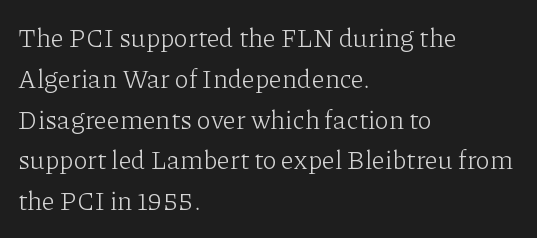
The gap between lines stays unmarked. No extra tracking has been applied to these lines. Does the leading feel generous? No, just average. Short and long lines alike share a common starting point at left.
